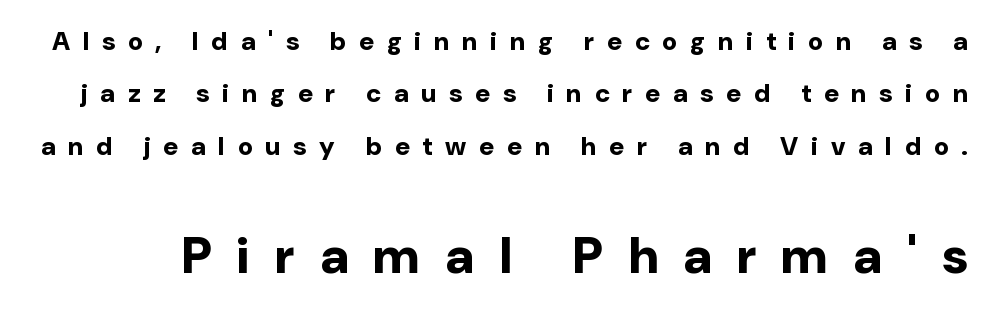
{"serif": "no", "italic": "no", "bold": "yes", "weight": "bold", "width": "normal", "stroke_contrast": "low", "x_height": "medium", "monospaced": "no", "underline": "no", "line_spacing": "loose", "line_spacing_ratio": 2.01, "letter_spacing": "wide", "letter_spacing_em": 0.49, "larger_block": "second", "size_ratio": 1.96, "glyph_px": 51}
